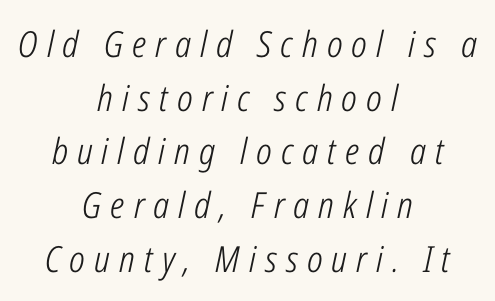
{"italic": "yes", "lean": "right", "slant_degrees": 12, "bold": "no", "weight": "light", "width": "condensed", "stroke_contrast": "low", "x_height": "medium", "monospaced": "no", "underline": "no", "align": "center", "line_spacing": "normal", "line_spacing_ratio": 1.49, "letter_spacing": "wide", "letter_spacing_em": 0.25, "glyph_px": 36}
